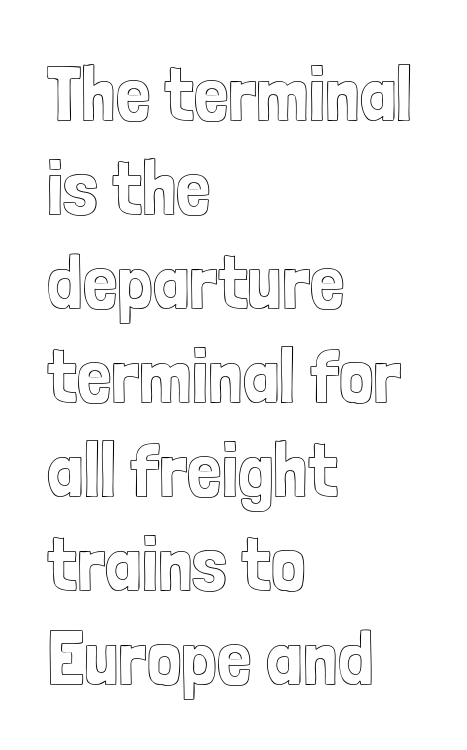
The image shows 77 px condensed type, upright; set left-aligned, line spacing 1.22x, normal letter spacing, not underlined; a medium x-height.
